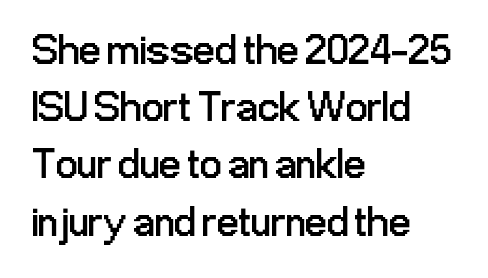
{"serif": "no", "italic": "no", "bold": "no", "weight": "regular", "width": "condensed", "stroke_contrast": "low", "x_height": "medium", "monospaced": "no", "underline": "no", "align": "left", "line_spacing": "normal", "line_spacing_ratio": 1.33, "letter_spacing": "normal", "letter_spacing_em": 0.0, "glyph_px": 43}
